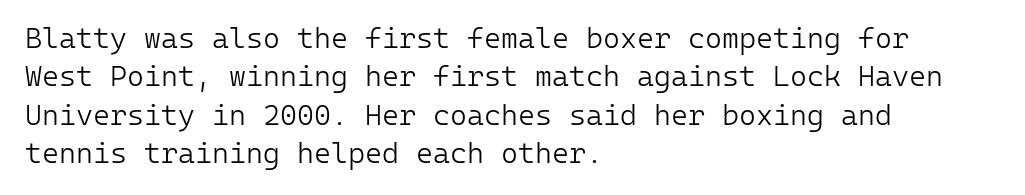
{"serif": "no", "italic": "no", "bold": "no", "weight": "light", "width": "normal", "stroke_contrast": "low", "x_height": "medium", "monospaced": "yes", "underline": "no", "align": "left", "line_spacing": "normal", "line_spacing_ratio": 1.32, "letter_spacing": "normal", "letter_spacing_em": 0.0, "glyph_px": 29}
